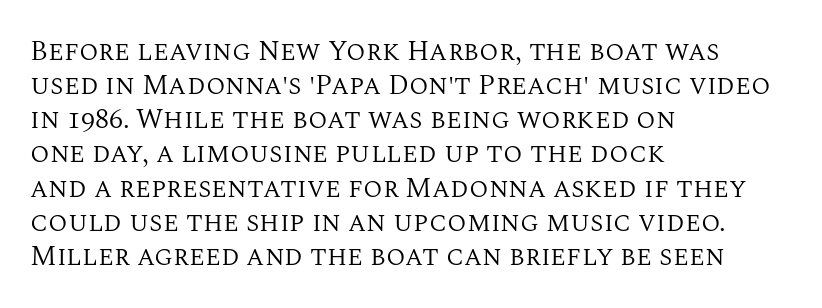
{"serif": "yes", "italic": "no", "bold": "no", "weight": "regular", "width": "normal", "stroke_contrast": "medium", "x_height": "large", "monospaced": "no", "underline": "no", "align": "left", "line_spacing_ratio": 1.22, "letter_spacing": "normal", "letter_spacing_em": 0.0, "glyph_px": 28}
